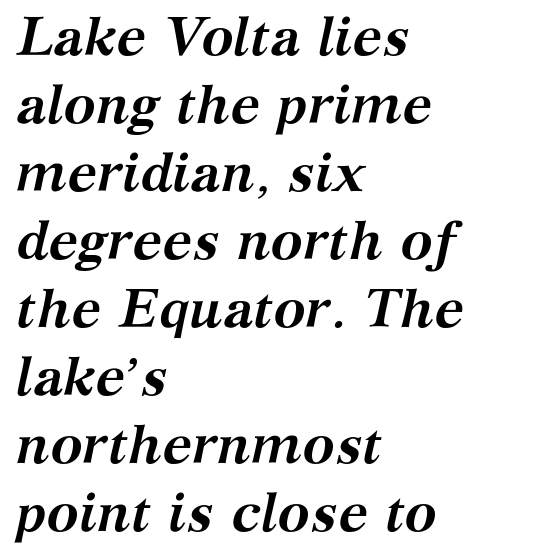
{"serif": "yes", "italic": "yes", "lean": "right", "slant_degrees": 12, "bold": "yes", "weight": "semibold", "width": "normal", "stroke_contrast": "medium", "x_height": "medium", "monospaced": "no", "underline": "no", "align": "left", "line_spacing": "normal", "line_spacing_ratio": 1.26, "letter_spacing": "normal", "letter_spacing_em": 0.0, "glyph_px": 54}
